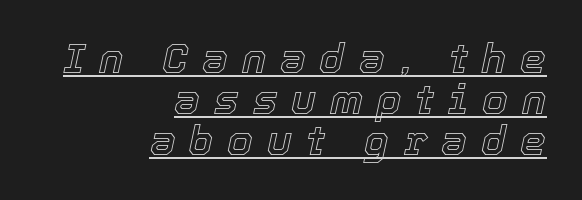
The image shows 41 px text type, italic (leaning right); set right-aligned, tight line spacing (1.0x), unusually wide letter spacing (+0.34 em), underlined; a medium x-height.
